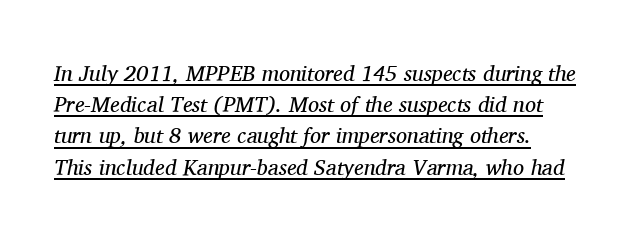
Successive baselines arrive at the customary interval. Here the glyphs are tracked normally, forming tight word shapes. A quiet, ordinary-to-light weight characterises the typeface. Check the space under the baseline: a stroke is drawn there.
